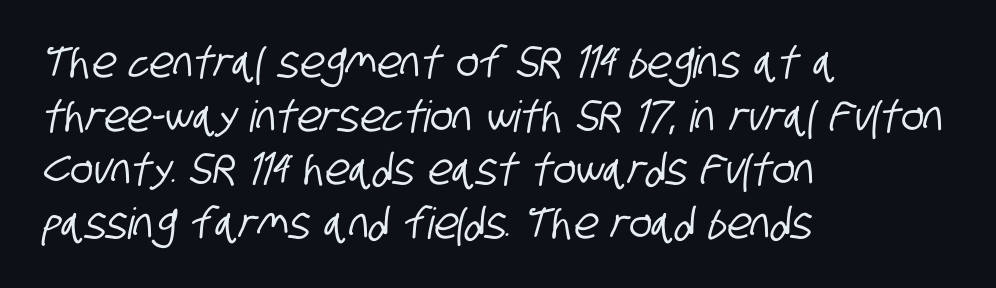
A typesetter would call this proportional, since set widths differ per character. The tracking reads as untouched default to a designer's eye. Underlining? Definitely not there. Compared with a centered layout, this one pins lines to the left instead. The leading is moderate, giving the passage an even texture. The designer went with a sans here, leaving each stem footless.
